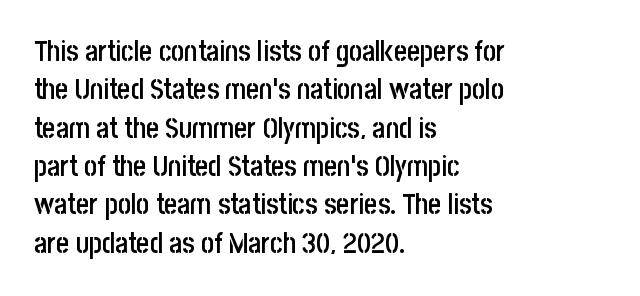
Q: Is the text bold? A: Semi-bold.
Q: Is the text italic (slanted)? A: No, it is upright.
Q: Is the typeface a serif or a sans-serif typeface? A: Sans-serif.
Q: Is the text underlined? A: No.
Q: How is the paragraph aligned? A: Left-aligned.
Q: Is the spacing between letters normal or unusually wide? A: Normal.
Q: Is the spacing between lines tight, normal or loose? A: Normal.
Q: Width (condensed, normal, or wide)? A: Condensed.
Q: Stroke contrast? A: Low.
Q: x-height? A: Large.
Q: Monospaced? A: No.
